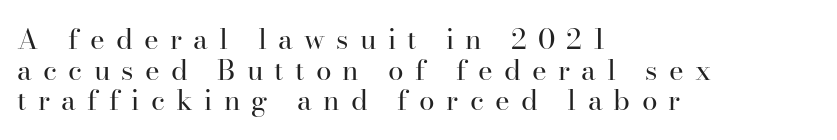
Vertically, the passage feels compressed, each row crowding the next. No italicization has been applied; the sample stays upright. The typeface has the unassuming heft of standard copy or less. Where is the straight margin? On the left. The foot of each line stays bare and open.
